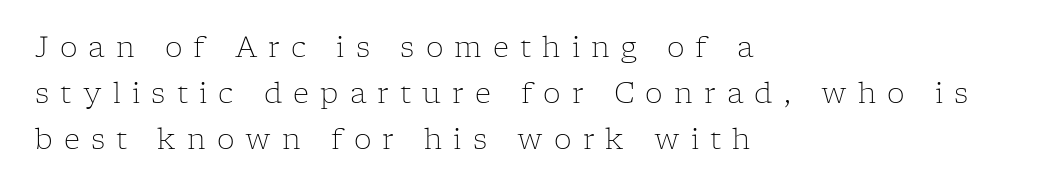
{"serif": "yes", "italic": "no", "bold": "no", "weight": "light", "width": "normal", "stroke_contrast": "low", "x_height": "medium", "monospaced": "no", "underline": "no", "align": "left", "line_spacing": "normal", "line_spacing_ratio": 1.64, "letter_spacing": "wide", "letter_spacing_em": 0.4, "glyph_px": 28}
